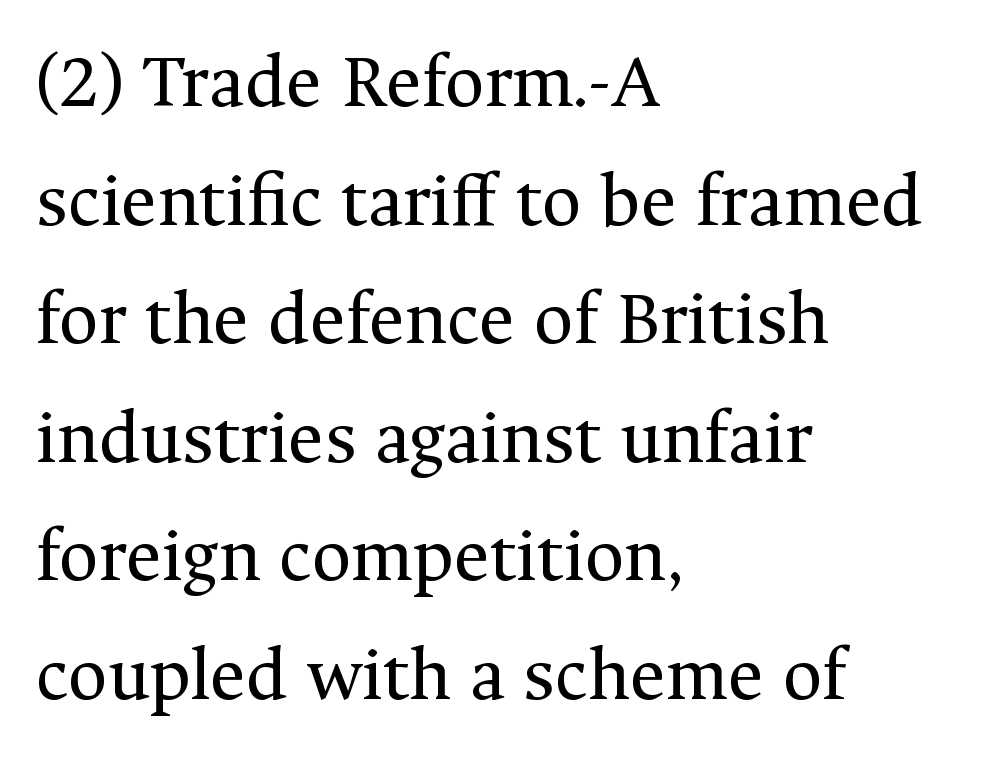
Designer's note — italics off, roman on. The typeface chosen for these lines features serifs. Stroke thickness stays within the range of a standard reading face or lighter. What's the leading like? Ordinary, nothing unusual. Tracking value appears to be zero — textbook default spacing. A classic flush-left, rag-right setting is used for this passage.
